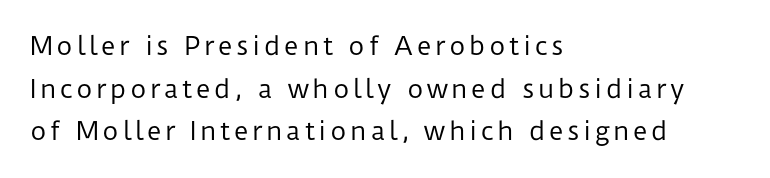
Q: Is the text bold? A: No.
Q: Is the text italic (slanted)? A: No, it is upright.
Q: Is the text underlined? A: No.
Q: How is the paragraph aligned? A: Left-aligned.
